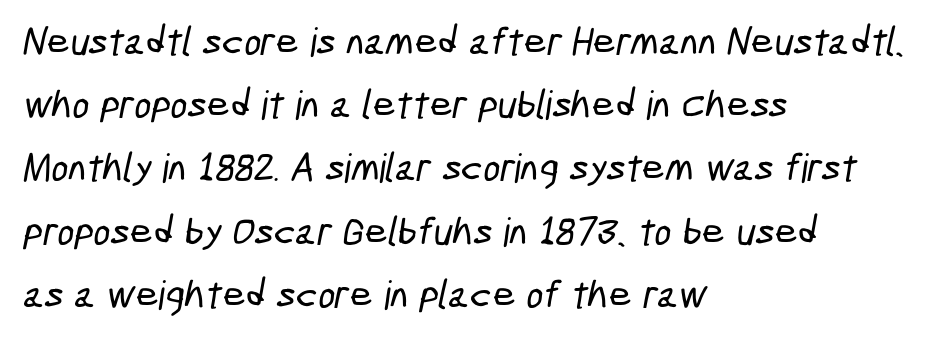
Serifs: no, the terminals of the letterforms are clean. Is there much room between lines? A standard amount, neither cramped nor airy. This sample is left-justified, so line endings fall wherever the words run out. The string is rendered with underlining switched off. Students, note that the glyphs here touch the page at normal intervals. Spacing verdict: proportional, widths tailored to each character.
